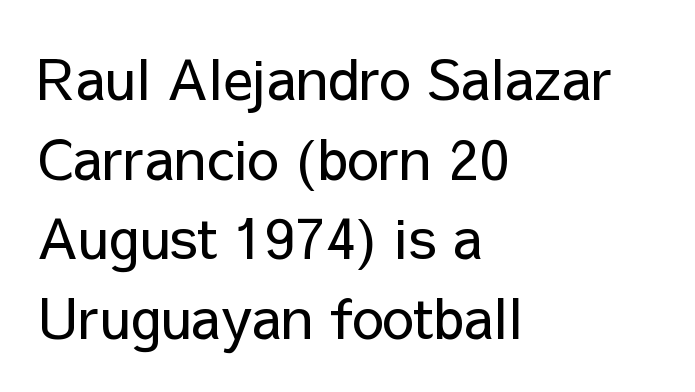
The image shows 56 px regular-weight sans-serif type, upright; set left-aligned, normal line spacing (1.42x), normal letter spacing, not underlined; low stroke contrast and a medium x-height.
